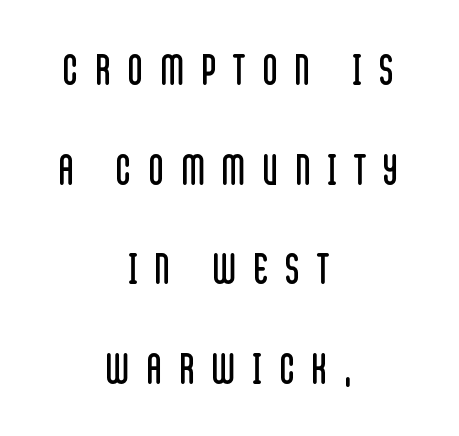
Do the characters align in a grid? No, the font is proportional. Loosely led — the rows are spread out. Students, note that the glyphs here are deliberately spaced far apart. The gap between lines stays unmarked. Stems here are at most as thick as an everyday book face.
